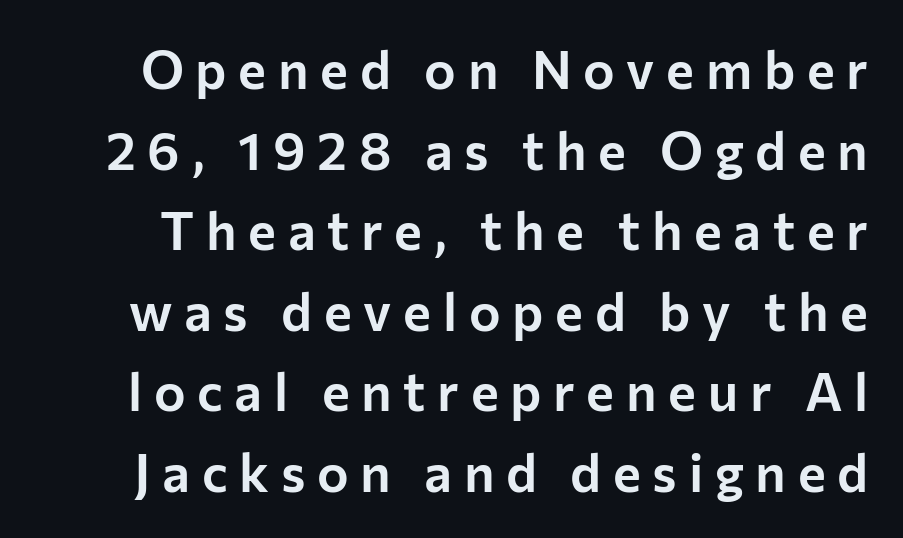
Q: Is the text italic (slanted)? A: No, it is upright.
Q: Is the typeface a serif or a sans-serif typeface? A: Sans-serif.
Q: Is the text underlined? A: No.
Q: Is the spacing between letters normal or unusually wide? A: Unusually wide.
Q: Is the spacing between lines tight, normal or loose? A: Normal.
Q: Width (condensed, normal, or wide)? A: Normal.
Q: Stroke contrast? A: Low.
Q: x-height? A: Medium.
Q: Monospaced? A: No.
